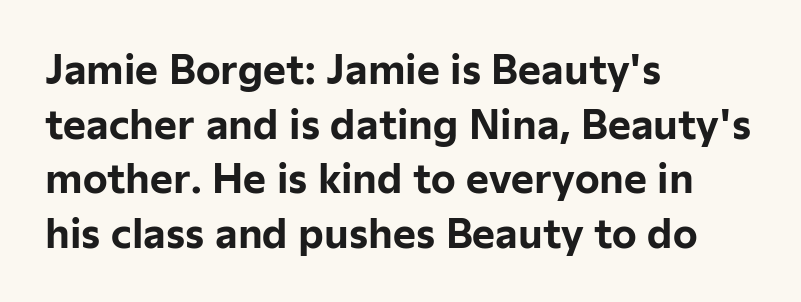
The image shows 39 px bold sans-serif type, upright; set left-aligned, normal line spacing (1.4x), normal letter spacing, not underlined; low stroke contrast and a medium x-height.
